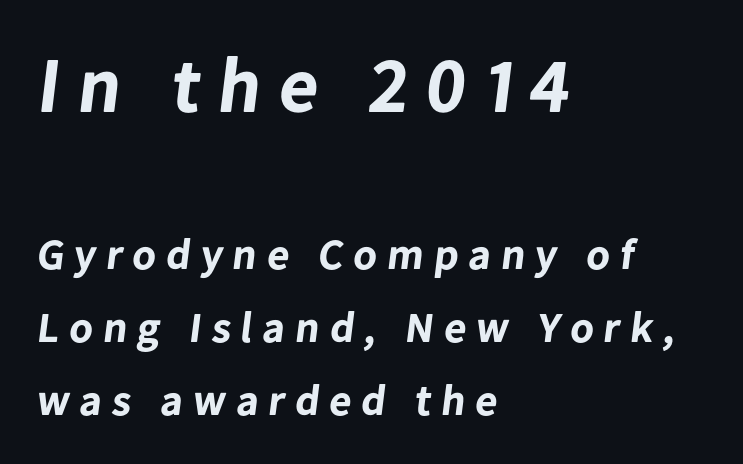
Q: Is the text bold? A: Yes.
Q: Is the typeface a serif or a sans-serif typeface? A: Sans-serif.
Q: Is the text underlined? A: No.
Q: How is the paragraph aligned? A: Left-aligned.
Q: Is the spacing between letters normal or unusually wide? A: Unusually wide.
Q: Is the spacing between lines tight, normal or loose? A: Normal.
Q: Which block of text is set in a larger size, the first (top) or the second (bottom)? A: The first (top) one.
Q: Width (condensed, normal, or wide)? A: Normal.
Q: Stroke contrast? A: Low.
Q: x-height? A: Medium.
Q: Monospaced? A: No.
